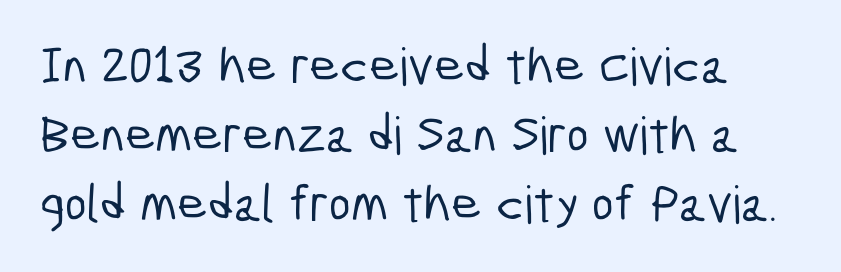
Proportional: the letters do not fall into vertical columns. Nope, no serifs anywhere on these letters. Inter-character spacing is left at the font's built-in metrics. Just letters on the line, the space beneath them empty. In terms of leading, this rendering sits right in the middle.
